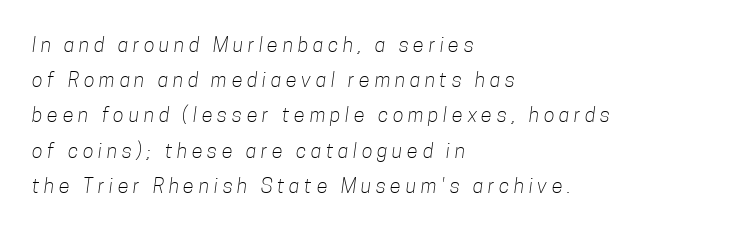
Each line starts at the same left margin while the right side varies. Is the type heavy? It reads as light-to-regular instead. A clean baseline with only descenders dipping below it. Short note: letters widely spaced.
